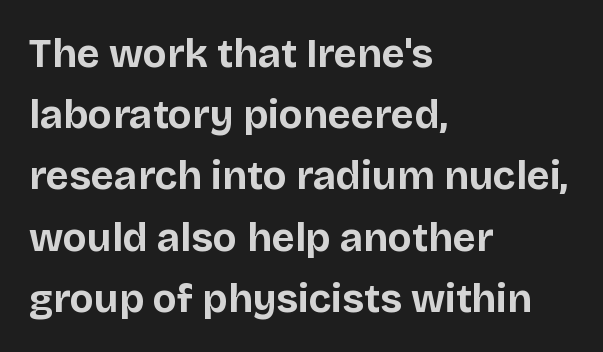
{"serif": "no", "italic": "no", "bold": "yes", "weight": "bold", "width": "normal", "stroke_contrast": "low", "x_height": "large", "monospaced": "no", "underline": "no", "align": "left", "line_spacing": "normal", "line_spacing_ratio": 1.53, "letter_spacing": "normal", "letter_spacing_em": 0.0, "glyph_px": 40}
